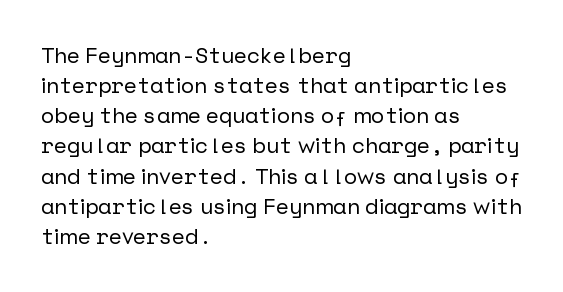
The image shows 22 px text type, upright; set left-aligned, normal line spacing (1.37x), normal letter spacing, not underlined.
